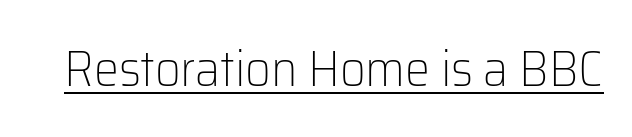
The image shows 50 px light sans-serif type, upright; set normal letter spacing, underlined; low stroke contrast and a medium x-height.
